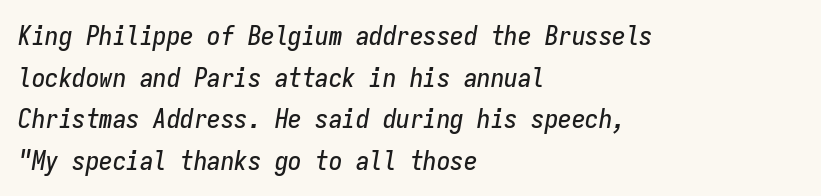
{"italic": "yes", "lean": "right", "slant_degrees": 9, "underline": "no", "align": "left", "line_spacing": "normal", "line_spacing_ratio": 1.54, "letter_spacing": "normal", "letter_spacing_em": 0.0, "glyph_px": 27}
